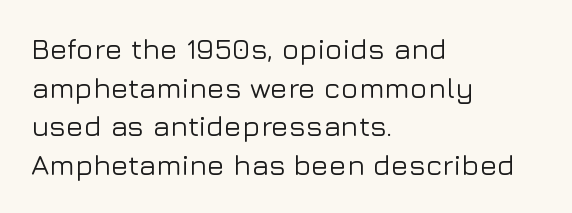
{"serif": "no", "italic": "no", "width": "normal", "stroke_contrast": "low", "x_height": "medium", "monospaced": "no", "underline": "no", "align": "left", "line_spacing": "normal", "line_spacing_ratio": 1.33, "letter_spacing": "normal", "letter_spacing_em": 0.0, "glyph_px": 29}
